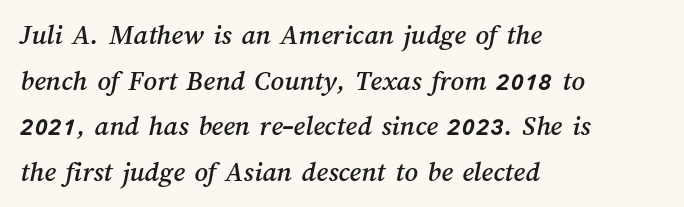
No word sits above an underline. Compared with typical paragraphs, the rows here are spaced about the same. A student would call this left alignment; a typographer would say flush left, rag right. Honestly, the letter spacing is just normal — you wouldn't notice it. This sample has the flowing, uneven cadence of proportional lettering.
